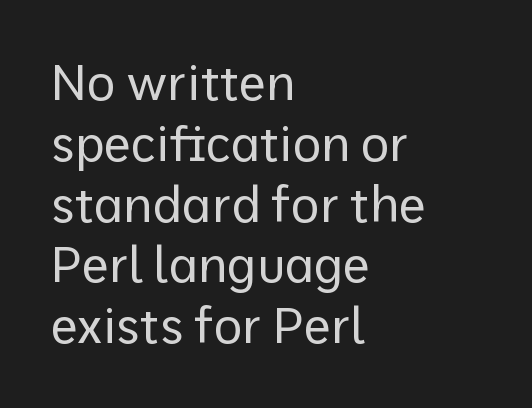
{"serif": "no", "italic": "no", "bold": "no", "weight": "regular", "width": "normal", "stroke_contrast": "low", "x_height": "medium", "monospaced": "no", "underline": "no", "align": "left", "line_spacing_ratio": 1.24, "letter_spacing": "normal", "letter_spacing_em": 0.0, "glyph_px": 49}
